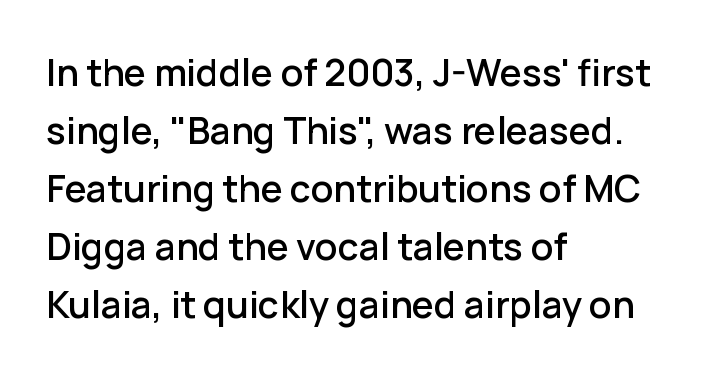
The image shows 37 px sans-serif type, upright; set left-aligned, normal line spacing (1.57x), normal letter spacing, not underlined; low stroke contrast and a medium x-height.
